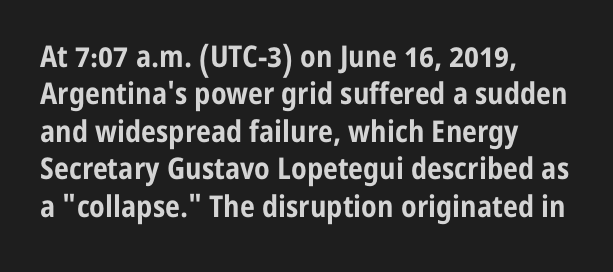
{"serif": "no", "italic": "no", "bold": "yes", "weight": "bold", "width": "condensed", "stroke_contrast": "low", "x_height": "medium", "monospaced": "no", "underline": "no", "align": "left", "line_spacing": "normal", "line_spacing_ratio": 1.25, "letter_spacing": "normal", "letter_spacing_em": 0.0, "glyph_px": 30}
